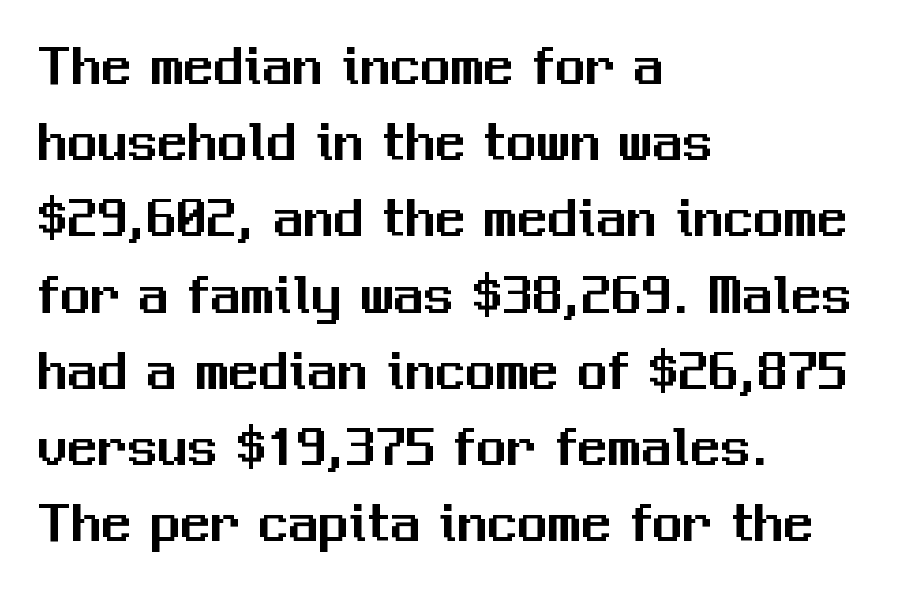
Q: Is the text italic (slanted)? A: No, it is upright.
Q: Is the typeface a serif or a sans-serif typeface? A: Sans-serif.
Q: Is the text underlined? A: No.
Q: How is the paragraph aligned? A: Left-aligned.
Q: Is the spacing between letters normal or unusually wide? A: Normal.
Q: Is the spacing between lines tight, normal or loose? A: Normal.
Q: Width (condensed, normal, or wide)? A: Normal.
Q: Stroke contrast? A: Medium.
Q: x-height? A: Medium.
Q: Monospaced? A: No.
